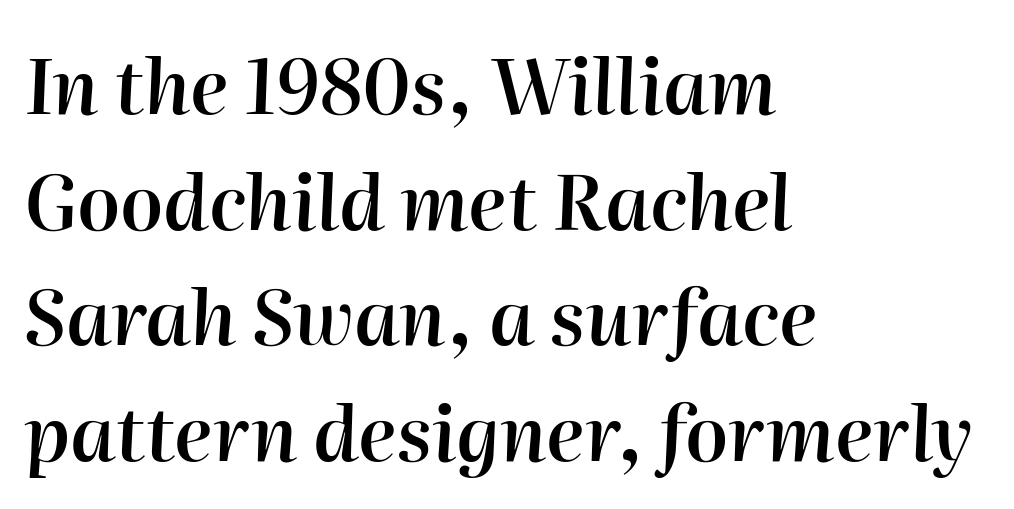
The image shows 76 px semibold type, italic (leaning right); set left-aligned, normal line spacing (1.52x), normal letter spacing, not underlined; high stroke contrast and a medium x-height.
